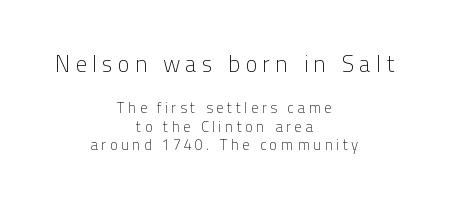
{"italic": "no", "bold": "no", "underline": "no", "align": "center", "line_spacing_ratio": 1.24, "letter_spacing": "wide", "letter_spacing_em": 0.21, "larger_block": "first", "size_ratio": 1.53, "glyph_px": 23}
